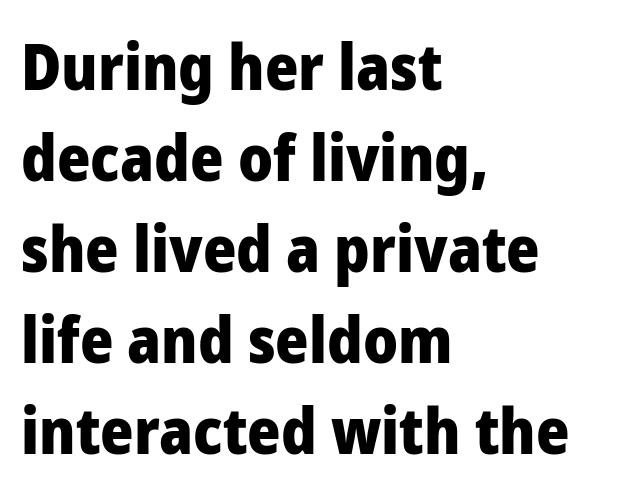
{"serif": "no", "italic": "no", "bold": "yes", "weight": "heavy", "width": "normal", "stroke_contrast": "low", "x_height": "medium", "monospaced": "no", "underline": "no", "align": "left", "line_spacing": "normal", "line_spacing_ratio": 1.42, "letter_spacing": "normal", "letter_spacing_em": 0.0, "glyph_px": 64}
